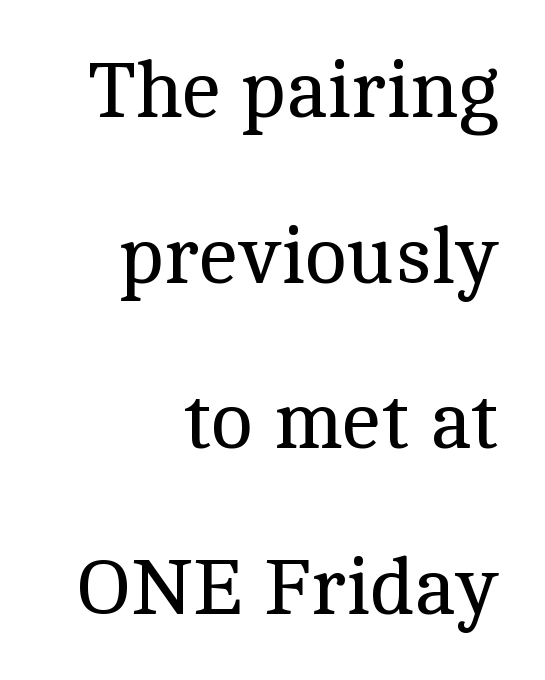
Plain, unruled lines of type. This is serif lettering, the kind often seen in printed books. No heavy texture on the line: the type isn't bold. Every stem runs plumb, perpendicular to the baseline. The rendering anchors every line to the right-hand side.
